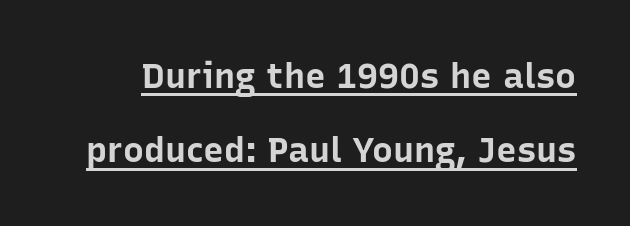
Q: Is the text bold? A: Yes.
Q: Is the text italic (slanted)? A: No, it is upright.
Q: Is the typeface a serif or a sans-serif typeface? A: Sans-serif.
Q: Is the text underlined? A: Yes.
Q: Is the spacing between letters normal or unusually wide? A: Normal.
Q: Is the spacing between lines tight, normal or loose? A: Loose.
Q: Width (condensed, normal, or wide)? A: Normal.
Q: Stroke contrast? A: Low.
Q: x-height? A: Medium.
Q: Monospaced? A: No.
